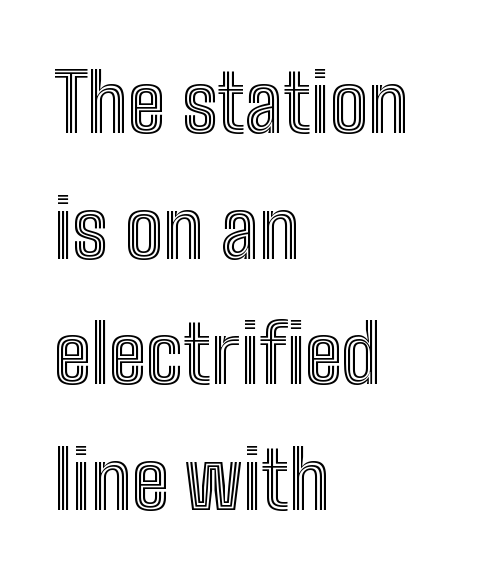
Quick note: not italic, upright. How would I describe the line gaps? Plain and ordinary. Any mark beneath the type? The region is blank. Honestly, the letter spacing is just normal — you wouldn't notice it. Proportional: the letters do not fall into vertical columns. Horizontally, the lines are justified to the leading edge only.
